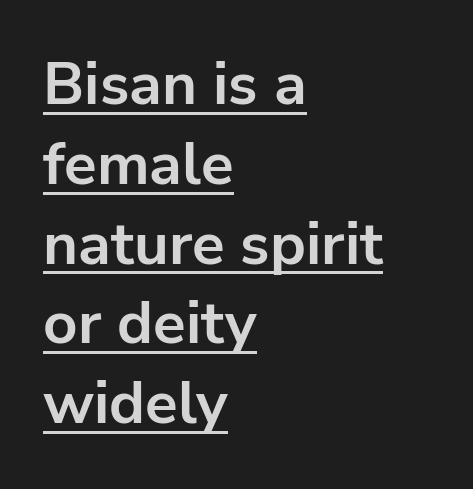
Has an underline been added? It has. You can tell from the bare stems that sans-serif type was used. Here the glyphs are tracked normally, forming tight word shapes. This sample has the flowing, uneven cadence of proportional lettering. All the whitespace from short lines collects on the right. Vertically, the passage feels balanced, rows spaced as you'd expect.
